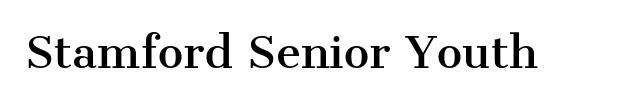
Q: Is the text italic (slanted)? A: No, it is upright.
Q: Is the typeface a serif or a sans-serif typeface? A: Serif.
Q: Is the text underlined? A: No.
Q: Is the spacing between letters normal or unusually wide? A: Normal.
Q: Width (condensed, normal, or wide)? A: Normal.
Q: Stroke contrast? A: Medium.
Q: x-height? A: Medium.
Q: Monospaced? A: No.
